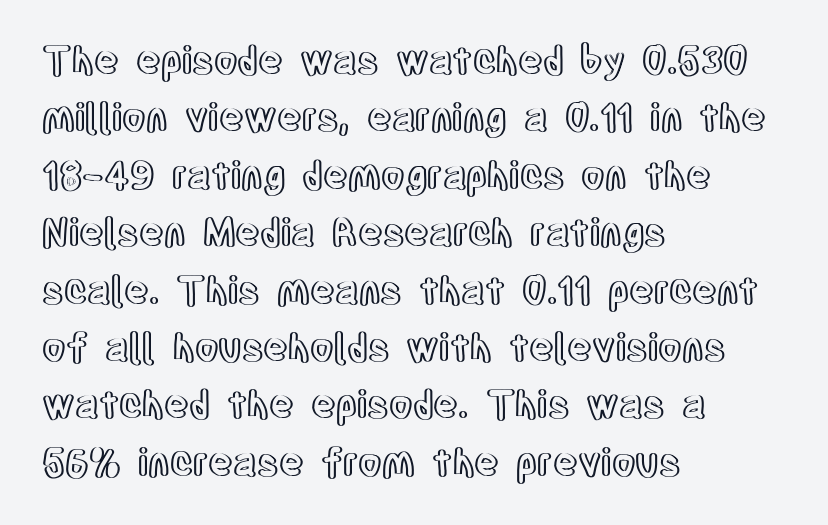
Looks like regular typesetting: each glyph gets only the width it needs. Successive baselines arrive at the customary interval. The face used here is rendered with its standard letterfit. Horizontally, the lines are justified to the leading edge only. Quick note: underline off. Quick note: not italic, upright.
